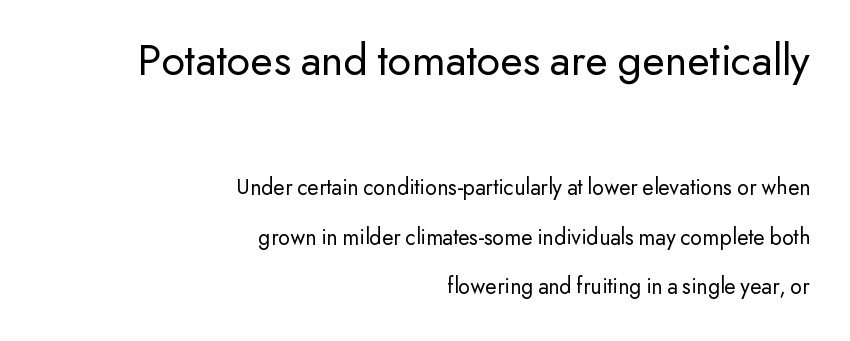
Q: Is the text bold? A: No.
Q: Is the text italic (slanted)? A: No, it is upright.
Q: Is the typeface a serif or a sans-serif typeface? A: Sans-serif.
Q: Is the text underlined? A: No.
Q: How is the paragraph aligned? A: Right-aligned.
Q: Is the spacing between letters normal or unusually wide? A: Normal.
Q: Is the spacing between lines tight, normal or loose? A: Loose.
Q: Which block of text is set in a larger size, the first (top) or the second (bottom)? A: The first (top) one.
Q: Width (condensed, normal, or wide)? A: Normal.
Q: Stroke contrast? A: Low.
Q: x-height? A: Small.
Q: Monospaced? A: No.
